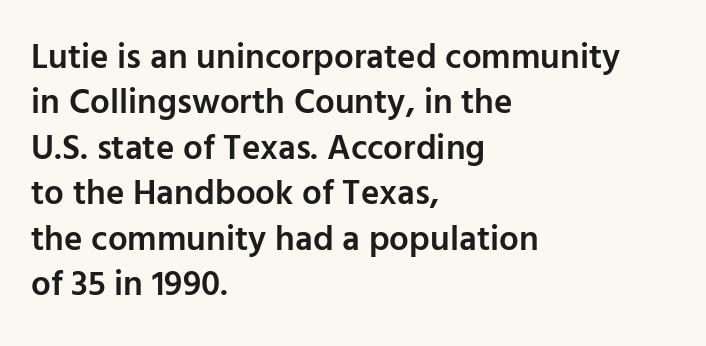
{"serif": "no", "italic": "no", "bold": "semi", "weight": "semibold", "width": "normal", "stroke_contrast": "low", "x_height": "medium", "monospaced": "no", "underline": "no", "align": "left", "line_spacing": "normal", "line_spacing_ratio": 1.3, "letter_spacing": "normal", "letter_spacing_em": 0.0, "glyph_px": 35}
